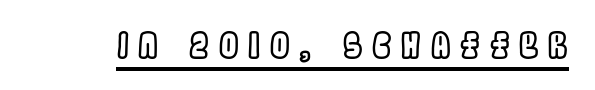
The image shows 35 px condensed type, upright; set unusually wide letter spacing (+0.28 em), underlined; a large x-height.
